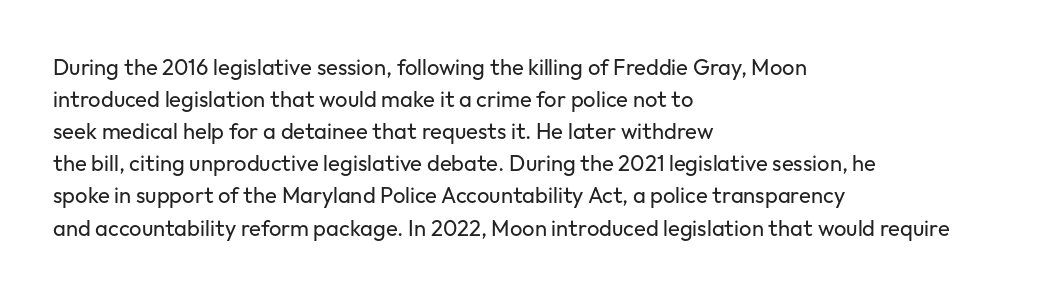
The image shows 22 px text type, upright; set left-aligned, normal line spacing (1.46x), normal letter spacing, not underlined.
